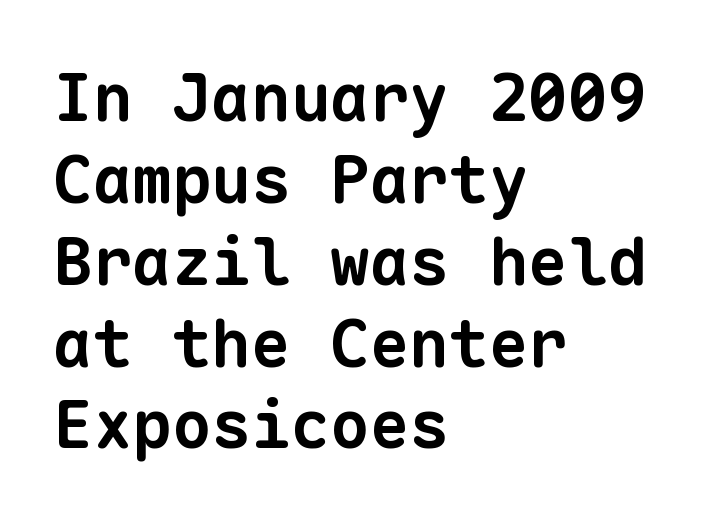
Is this a fixed-width face? Yes — each glyph sits in an identical cell. The text block is weighted toward the left margin, trailing off unevenly rightward. This sample uses a sans-serif face. No word sits above an underline. Thick stems and heavy bowls — unmistakably bold. Inter-character spacing is left at the font's built-in metrics.
